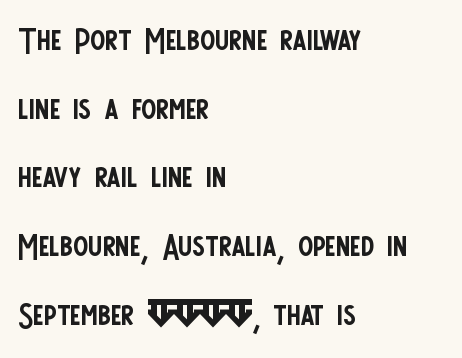
The image shows 44 px regular-weight, condensed sans-serif type, upright; set left-aligned, normal line spacing (1.56x), normal letter spacing, not underlined; low stroke contrast and a large x-height.
